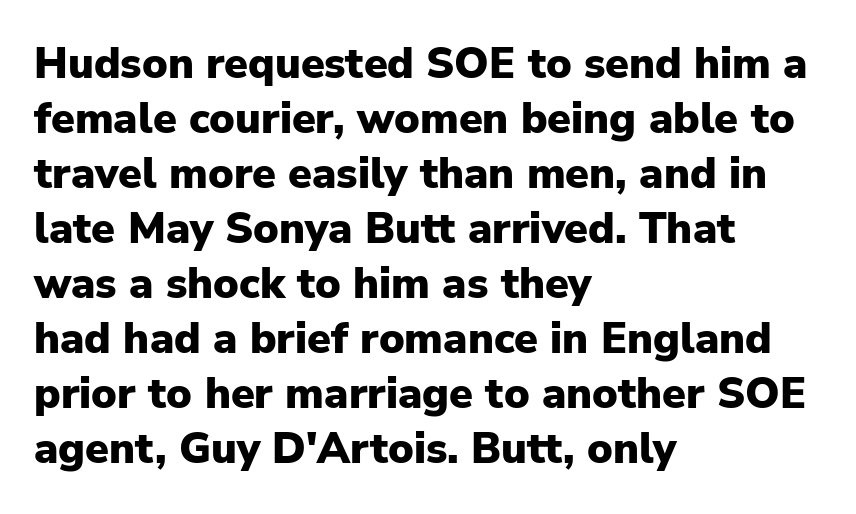
Q: Is the text bold? A: Yes.
Q: Is the text italic (slanted)? A: No, it is upright.
Q: Is the typeface a serif or a sans-serif typeface? A: Sans-serif.
Q: Is the text underlined? A: No.
Q: How is the paragraph aligned? A: Left-aligned.
Q: Is the spacing between letters normal or unusually wide? A: Normal.
Q: Is the spacing between lines tight, normal or loose? A: Normal.
Q: Width (condensed, normal, or wide)? A: Normal.
Q: Stroke contrast? A: Low.
Q: x-height? A: Medium.
Q: Monospaced? A: No.
